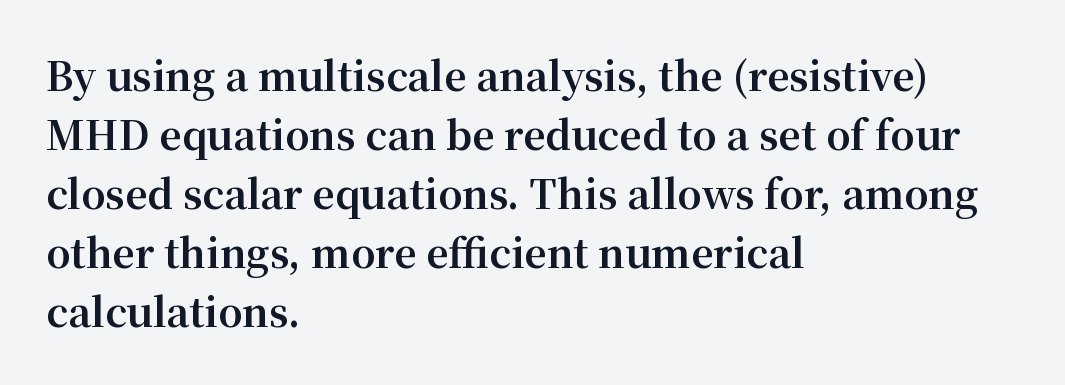
{"serif": "yes", "italic": "no", "bold": "yes", "weight": "bold", "width": "normal", "stroke_contrast": "medium", "x_height": "medium", "monospaced": "no", "underline": "no", "align": "left", "line_spacing": "normal", "line_spacing_ratio": 1.51, "letter_spacing": "normal", "letter_spacing_em": 0.0, "glyph_px": 39}
